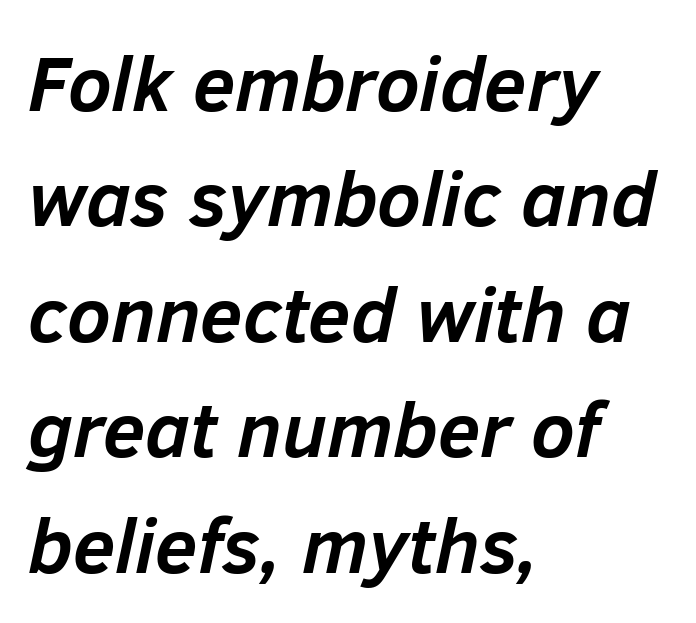
The image shows 77 px semibold type, italic (leaning right); set left-aligned, normal line spacing (1.5x), normal letter spacing, not underlined; low stroke contrast and a medium x-height.
